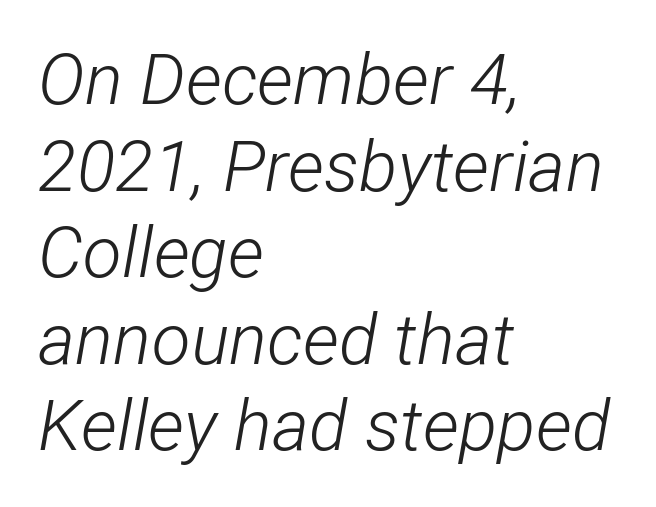
The setting favours the left margin, as ordinary paragraphs usually do. Note the varied advance widths — an 'i' is clearly narrower than an 'm'. Decoration check: the copy has no underline. Default kerning and tracking; the words read as compact shapes. Caption: face not bold, strokes unweighted.
